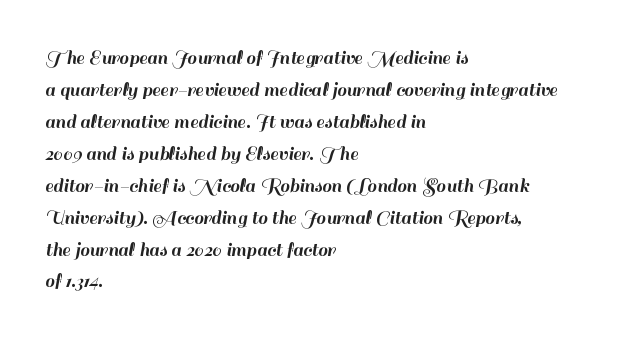
{"underline": "no", "align": "left", "line_spacing": "normal", "line_spacing_ratio": 1.52, "letter_spacing": "normal", "letter_spacing_em": 0.0, "glyph_px": 21}
